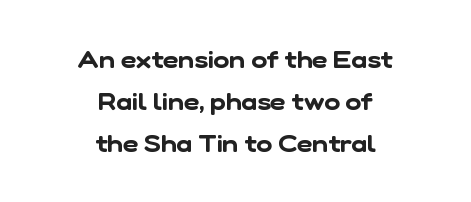
The letters sit at their default tracking, neither squeezed nor spread. The lines in this sample share a center point and differ in where they start and stop. Clear beneath every line of the passage.
